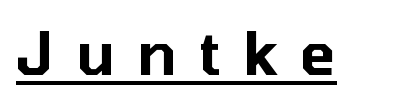
Notice how the stems are strictly vertical — no italics here. Proportional: the letters do not fall into vertical columns. Each letter's strokes conclude bluntly, with no projecting serifs. Somebody hit Ctrl+U on this one — the words are underlined. Here the glyphs are tracked loosely, breaking word shapes into spaced letters.
